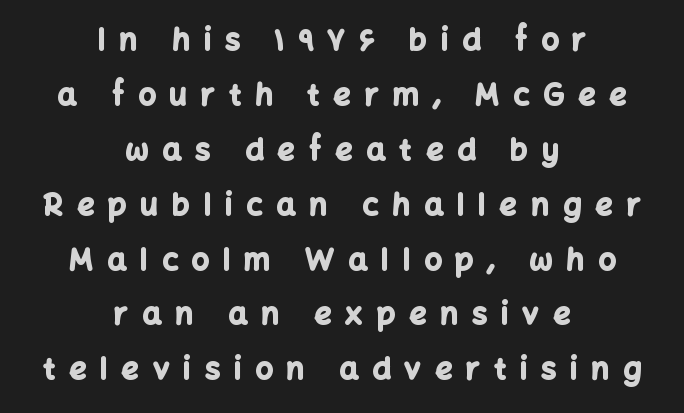
The image shows 30 px bold sans-serif type, upright; set centered, line spacing 1.83x, unusually wide letter spacing (+0.47 em), not underlined; low stroke contrast and a medium x-height.
